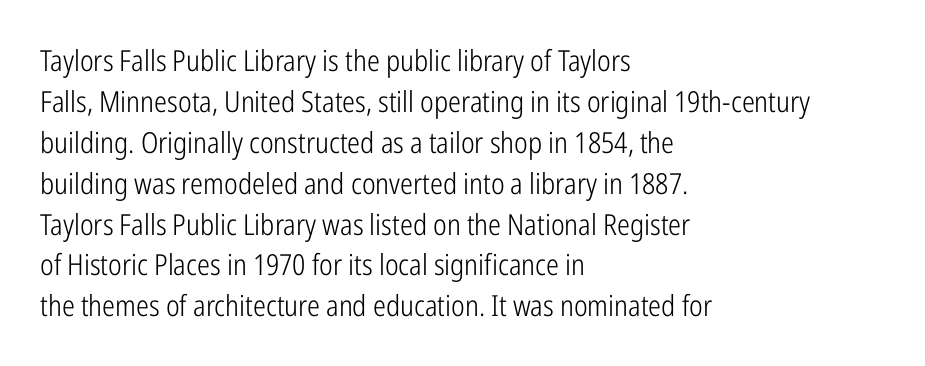
{"serif": "no", "italic": "no", "bold": "no", "weight": "light", "width": "condensed", "stroke_contrast": "low", "x_height": "medium", "monospaced": "no", "underline": "no", "align": "left", "line_spacing": "normal", "line_spacing_ratio": 1.41, "letter_spacing": "normal", "letter_spacing_em": 0.0, "glyph_px": 29}
